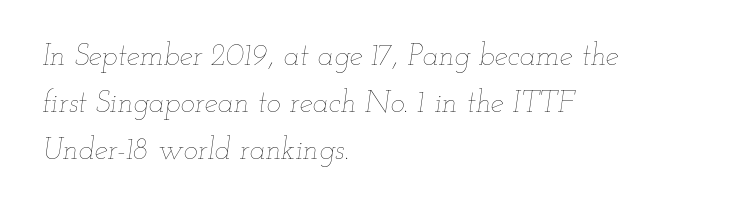
Students, observe: this is what conventionally led text looks like. There's an unmistakable incline to the writing here. Note the varied advance widths — an 'i' is clearly narrower than an 'm'. These lines keep a tight, regular rhythm from letter to letter. A student would call this left alignment; a typographer would say flush left, rag right. These glyphs show unthickened strokes, regular width or finer.
